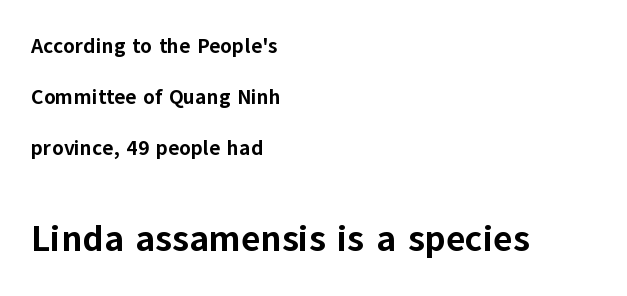
{"serif": "no", "italic": "no", "bold": "yes", "weight": "bold", "width": "normal", "stroke_contrast": "low", "x_height": "medium", "monospaced": "no", "underline": "no", "align": "left", "line_spacing": "loose", "line_spacing_ratio": 2.42, "letter_spacing": "normal", "letter_spacing_em": 0.0, "larger_block": "second", "size_ratio": 1.76, "glyph_px": 37}
